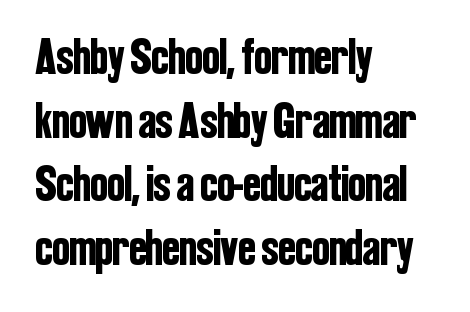
The image shows 51 px condensed sans-serif type, upright; set left-aligned, normal line spacing (1.25x), normal letter spacing, not underlined; low stroke contrast and a medium x-height.
